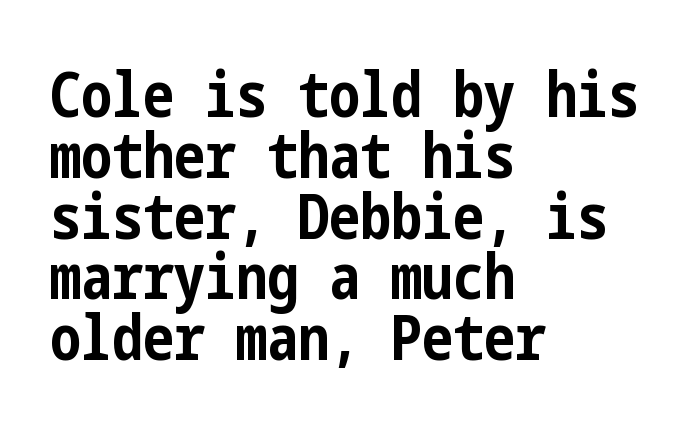
Q: Is the text bold? A: Yes.
Q: Is the text italic (slanted)? A: No, it is upright.
Q: Is the typeface a serif or a sans-serif typeface? A: Sans-serif.
Q: Is the text underlined? A: No.
Q: How is the paragraph aligned? A: Left-aligned.
Q: Is the spacing between letters normal or unusually wide? A: Normal.
Q: Is the spacing between lines tight, normal or loose? A: Tight.
Q: Width (condensed, normal, or wide)? A: Condensed.
Q: Stroke contrast? A: Low.
Q: x-height? A: Medium.
